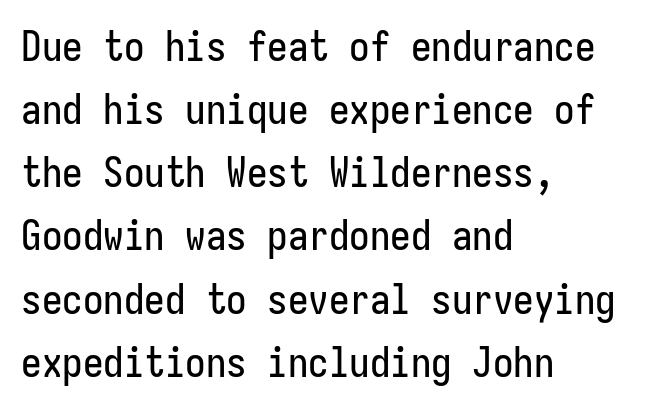
This rendering uses left alignment, leaving the right contour irregular. Ordinary non-slanted type is in use. The line texture is even and compact thanks to regular tracking. Observe the absence of serifs on each vertical stroke in this sample. Normally led — the rows are evenly, conventionally spaced.
